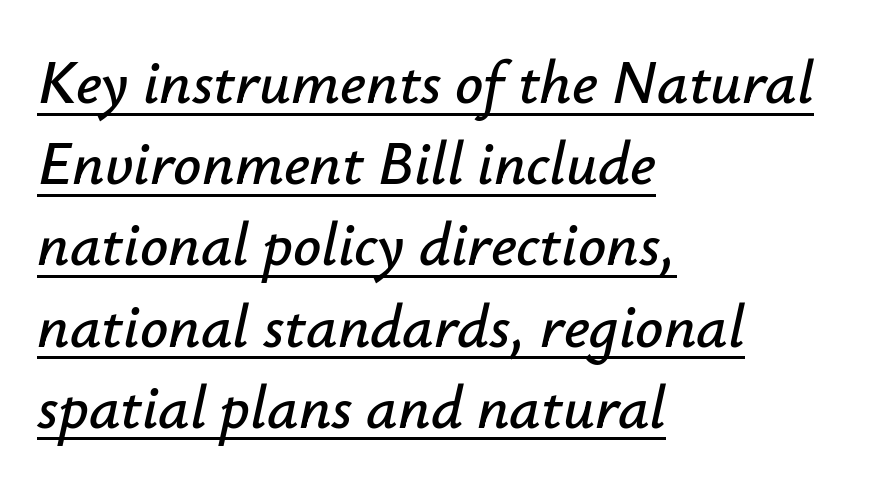
Horizontal alignment here is leftward, the default for most running prose. Glance below the letters and you will spot a drawn line. The letters advance in unequal steps, a hallmark of proportional type. Inter-character spacing is left at the font's built-in metrics.
